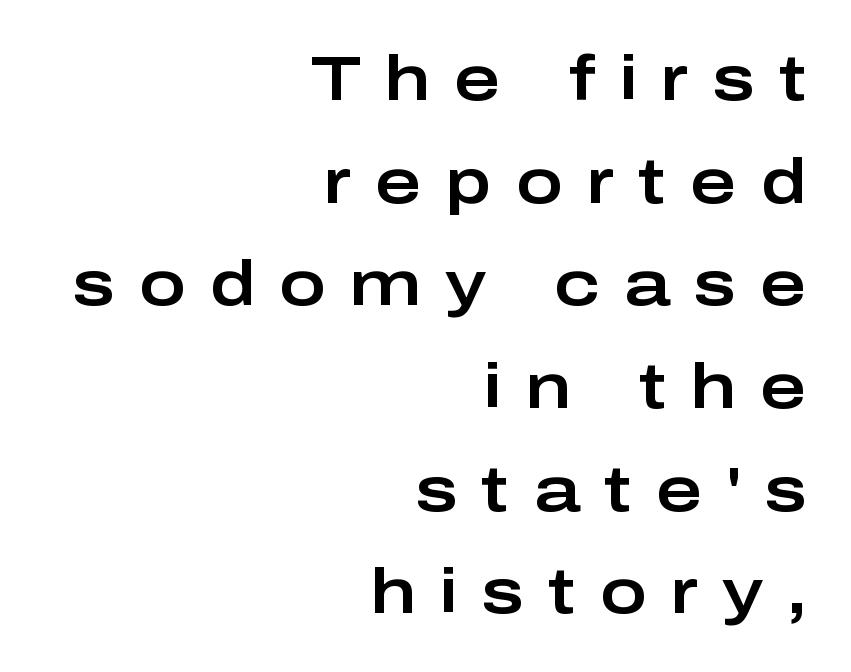
Q: Is the text italic (slanted)? A: No, it is upright.
Q: Is the typeface a serif or a sans-serif typeface? A: Sans-serif.
Q: Is the text underlined? A: No.
Q: How is the paragraph aligned? A: Right-aligned.
Q: Is the spacing between letters normal or unusually wide? A: Unusually wide.
Q: Is the spacing between lines tight, normal or loose? A: Normal.
Q: Width (condensed, normal, or wide)? A: Wide.
Q: Stroke contrast? A: Low.
Q: x-height? A: Medium.
Q: Monospaced? A: No.
